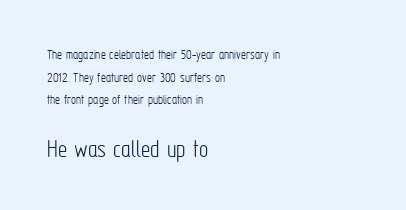
If you drew a ruler down the left edge, every line would touch it. Glyph-to-glyph distance matches everyday printed text. Is there any slant? The stems are plumb. Bold? No — there's no thickening of the strokes.
